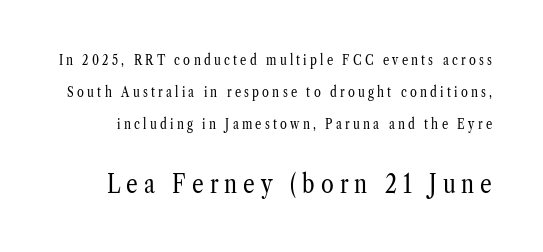
Q: Is the text bold? A: No.
Q: Is the text italic (slanted)? A: No, it is upright.
Q: Is the text underlined? A: No.
Q: Is the spacing between letters normal or unusually wide? A: Unusually wide.
Q: Is the spacing between lines tight, normal or loose? A: Loose.
Q: Which block of text is set in a larger size, the first (top) or the second (bottom)? A: The second (bottom) one.
